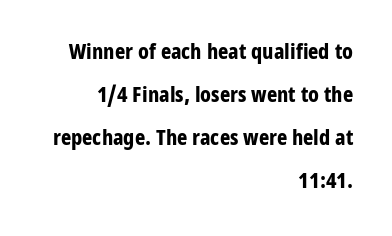
{"italic": "no", "bold": "yes", "underline": "no", "align": "right", "line_spacing": "loose", "line_spacing_ratio": 1.95, "letter_spacing": "normal", "letter_spacing_em": 0.0, "glyph_px": 22}
